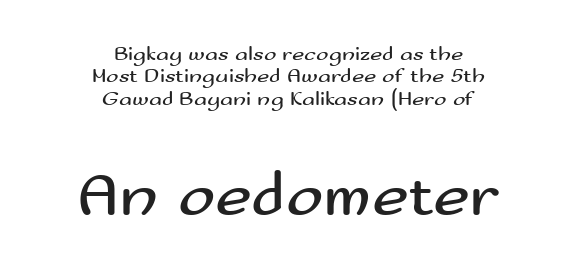
Size hierarchy here favors the trailing block over the leading one. The foot of each line stays bare and open. Spacing verdict: proportional, widths tailored to each character. You can tell it's not italic because the verticals are truly vertical.
